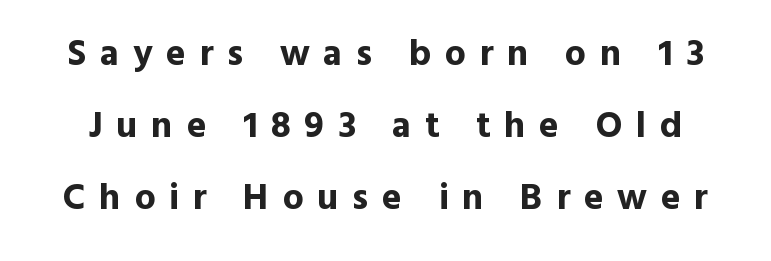
{"serif": "no", "italic": "no", "bold": "yes", "weight": "bold", "width": "normal", "x_height": "medium", "monospaced": "no", "underline": "no", "line_spacing": "loose", "line_spacing_ratio": 1.95, "letter_spacing": "wide", "letter_spacing_em": 0.37, "glyph_px": 37}
